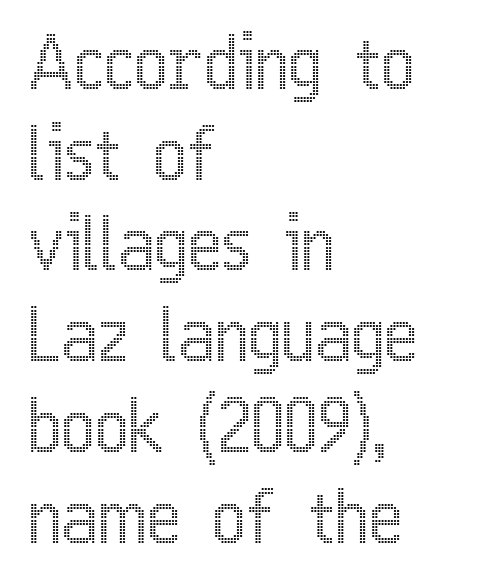
Nothing unusual about the tracking: characters are spaced as the font intends. The passage is arranged the way most books set body copy — flush left. Every stem runs plumb, perpendicular to the baseline. Spacing verdict: proportional, widths tailored to each character. The words here are not underlined. The designer left line spacing at the default.
